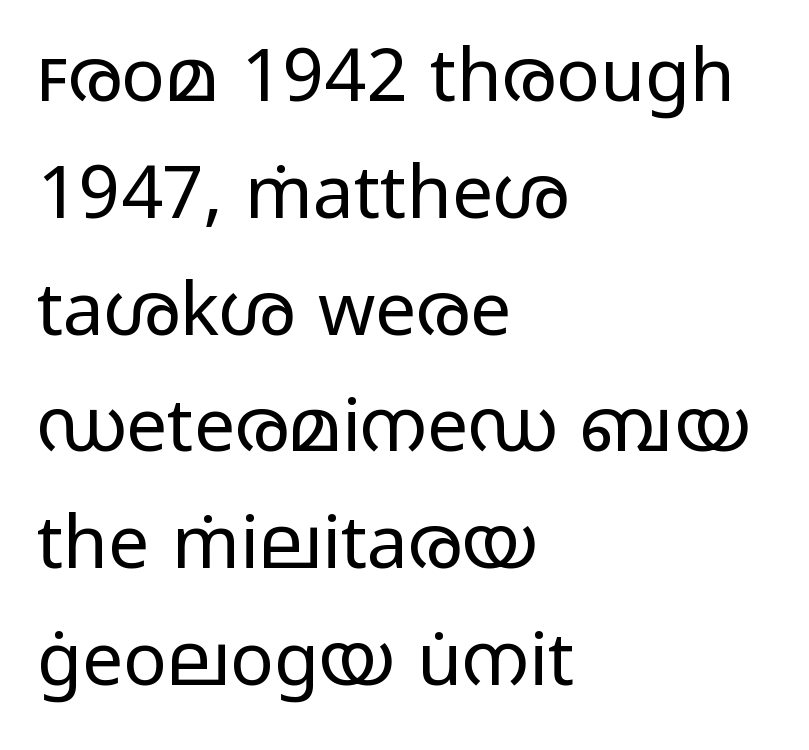
Q: Is the text bold? A: No.
Q: Is the text italic (slanted)? A: No, it is upright.
Q: Is the typeface a serif or a sans-serif typeface? A: Sans-serif.
Q: Is the text underlined? A: No.
Q: How is the paragraph aligned? A: Left-aligned.
Q: Is the spacing between letters normal or unusually wide? A: Normal.
Q: Is the spacing between lines tight, normal or loose? A: Normal.
Q: Width (condensed, normal, or wide)? A: Wide.
Q: Stroke contrast? A: Low.
Q: x-height? A: Medium.
Q: Monospaced? A: No.
